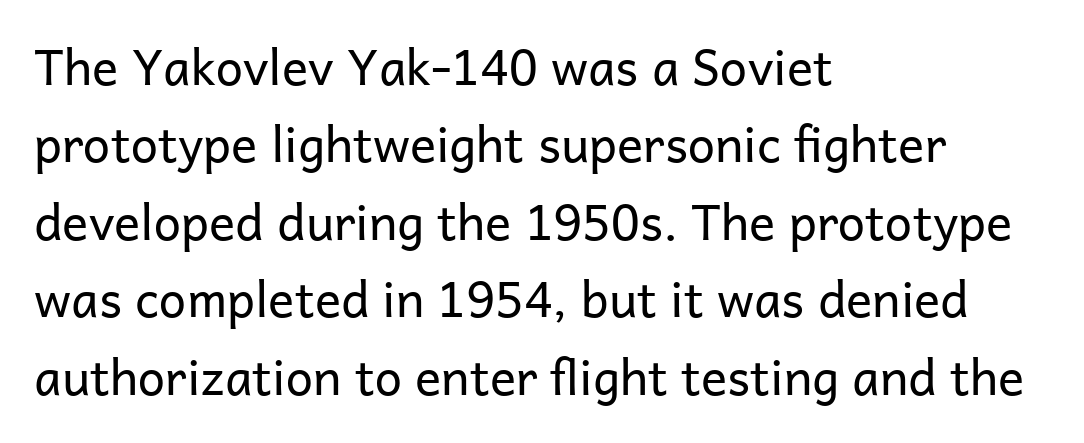
The image shows 49 px regular-weight sans-serif type, upright; set left-aligned, normal line spacing (1.58x), normal letter spacing, not underlined; low stroke contrast and a medium x-height.
